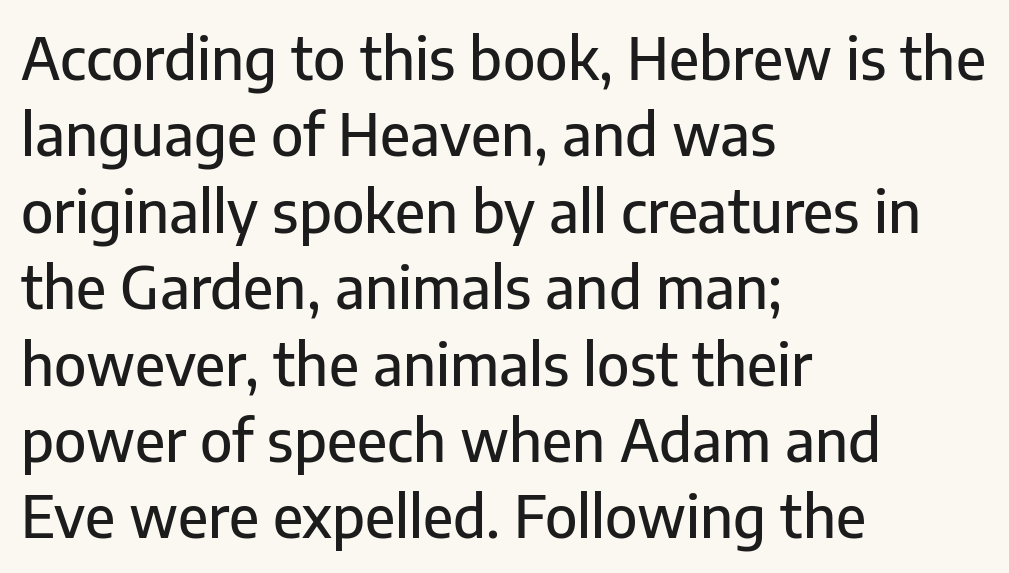
The image shows 57 px sans-serif type, upright; set left-aligned, normal line spacing (1.34x), normal letter spacing, not underlined; low stroke contrast and a medium x-height.
